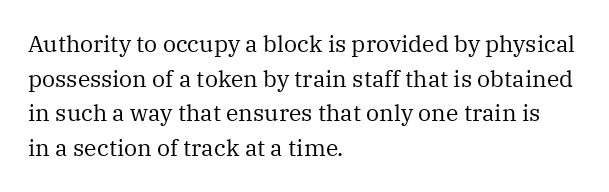
The image shows 23 px text type, upright; set left-aligned, normal line spacing (1.51x), normal letter spacing, not underlined.
